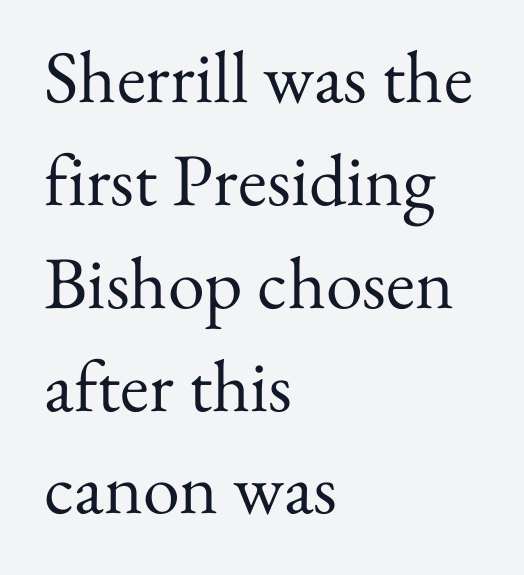
{"serif": "yes", "italic": "no", "bold": "no", "weight": "regular", "width": "normal", "stroke_contrast": "medium", "x_height": "small", "monospaced": "no", "underline": "no", "align": "left", "line_spacing": "normal", "line_spacing_ratio": 1.39, "letter_spacing": "normal", "letter_spacing_em": 0.0, "glyph_px": 74}
